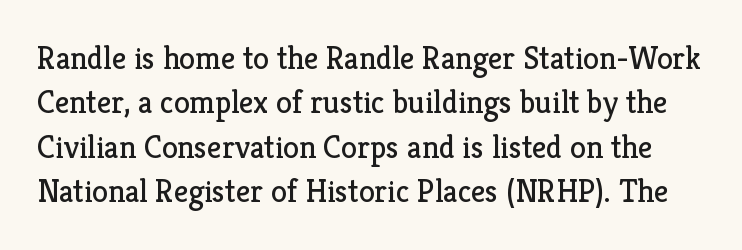
The type is set solid horizontally, with unmodified tracking. Check under the words: just untouched page. Italic: no, the glyphs are upright roman. A normal amount of white space separates one row of letters from the next. You could not count columns in this text — the font is proportionally spaced. Observe the serifs anchoring each vertical stroke in this sample.
